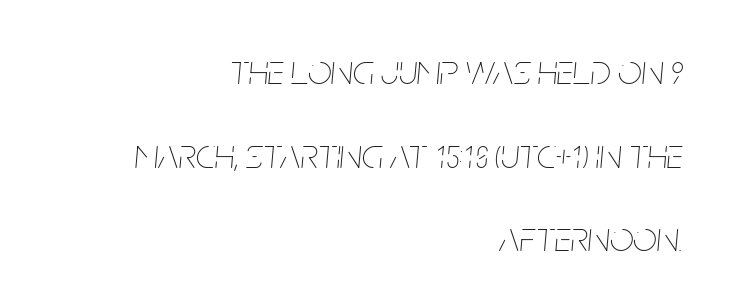
{"italic": "yes", "lean": "right", "slant_degrees": 5, "bold": "no", "weight": "thin", "width": "condensed", "stroke_contrast": "low", "x_height": "large", "monospaced": "no", "underline": "no", "align": "right", "line_spacing": "loose", "line_spacing_ratio": 1.99, "letter_spacing": "normal", "letter_spacing_em": 0.0, "glyph_px": 42}
